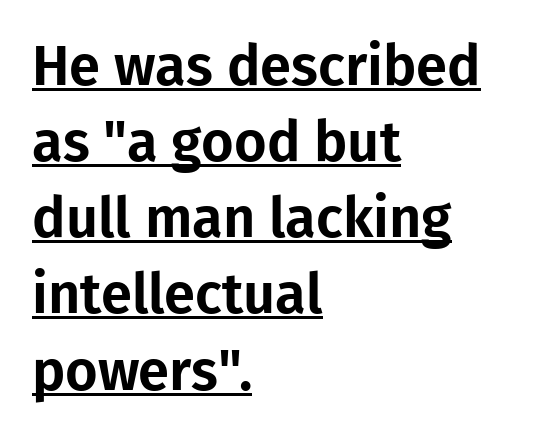
The image shows 56 px sans-serif type, upright; set left-aligned, normal line spacing (1.36x), normal letter spacing, underlined; low stroke contrast and a medium x-height.
